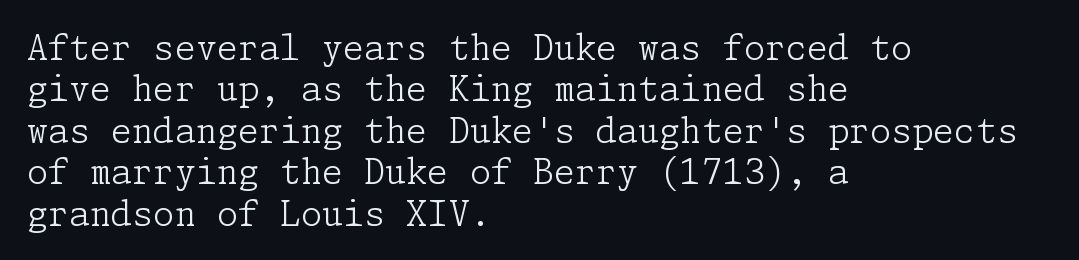
{"serif": "yes", "italic": "no", "bold": "no", "weight": "light", "width": "normal", "stroke_contrast": "low", "x_height": "medium", "underline": "no", "align": "left", "line_spacing_ratio": 1.22, "letter_spacing": "normal", "letter_spacing_em": 0.0, "glyph_px": 34}
